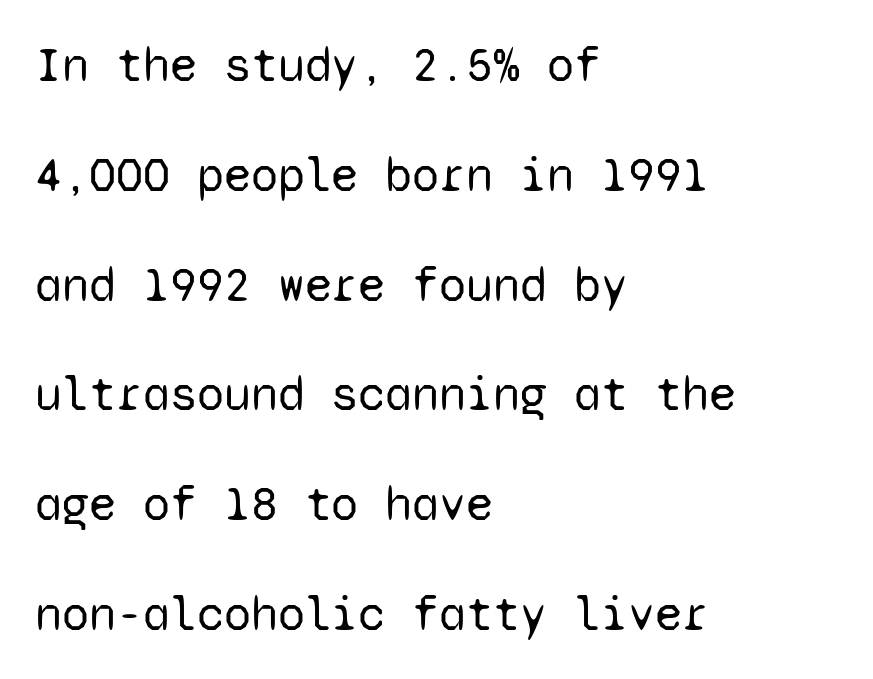
Q: Is the text bold? A: No.
Q: Is the text italic (slanted)? A: No, it is upright.
Q: Is the typeface a serif or a sans-serif typeface? A: Sans-serif.
Q: Is the text underlined? A: No.
Q: How is the paragraph aligned? A: Left-aligned.
Q: Is the spacing between letters normal or unusually wide? A: Normal.
Q: Is the spacing between lines tight, normal or loose? A: Loose.
Q: Width (condensed, normal, or wide)? A: Normal.
Q: Stroke contrast? A: Low.
Q: x-height? A: Medium.
Q: Monospaced? A: Yes.
